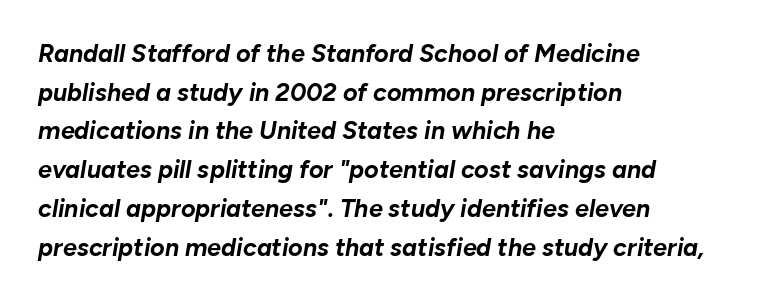
Q: Is the text bold? A: Yes.
Q: Is the text italic (slanted)? A: Yes, it leans right by about 10 degrees.
Q: Is the text underlined? A: No.
Q: How is the paragraph aligned? A: Left-aligned.
Q: Is the spacing between letters normal or unusually wide? A: Normal.
Q: Is the spacing between lines tight, normal or loose? A: Normal.
